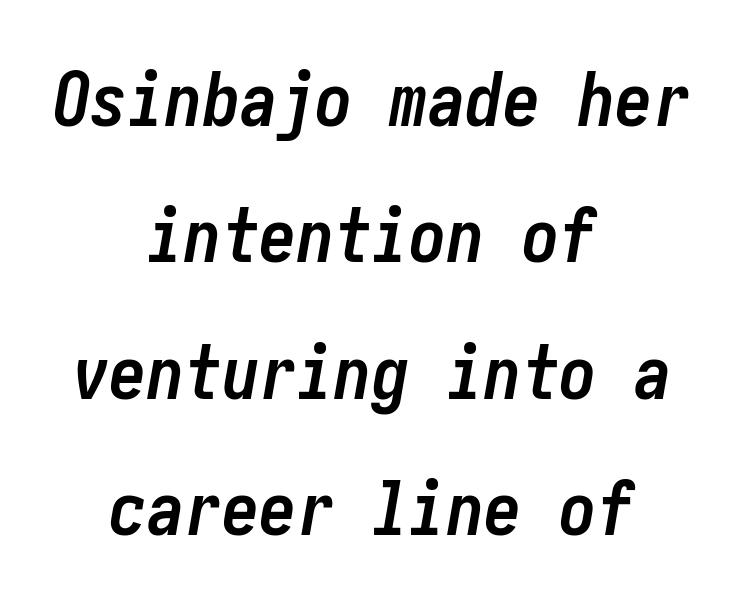
The image shows 75 px semibold, condensed type, italic (leaning right); set centered, line spacing 1.82x, normal letter spacing, not underlined; low stroke contrast and a medium x-height.
